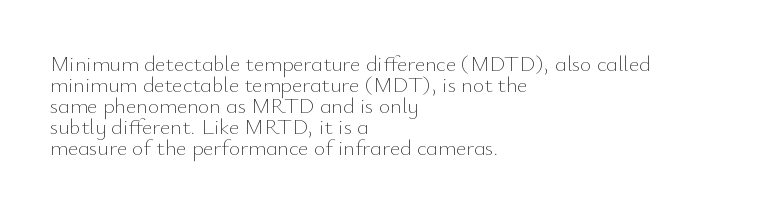
{"italic": "no", "bold": "no", "underline": "no", "align": "left", "line_spacing": "tight", "line_spacing_ratio": 0.96, "letter_spacing": "normal", "letter_spacing_em": 0.0, "glyph_px": 22}
